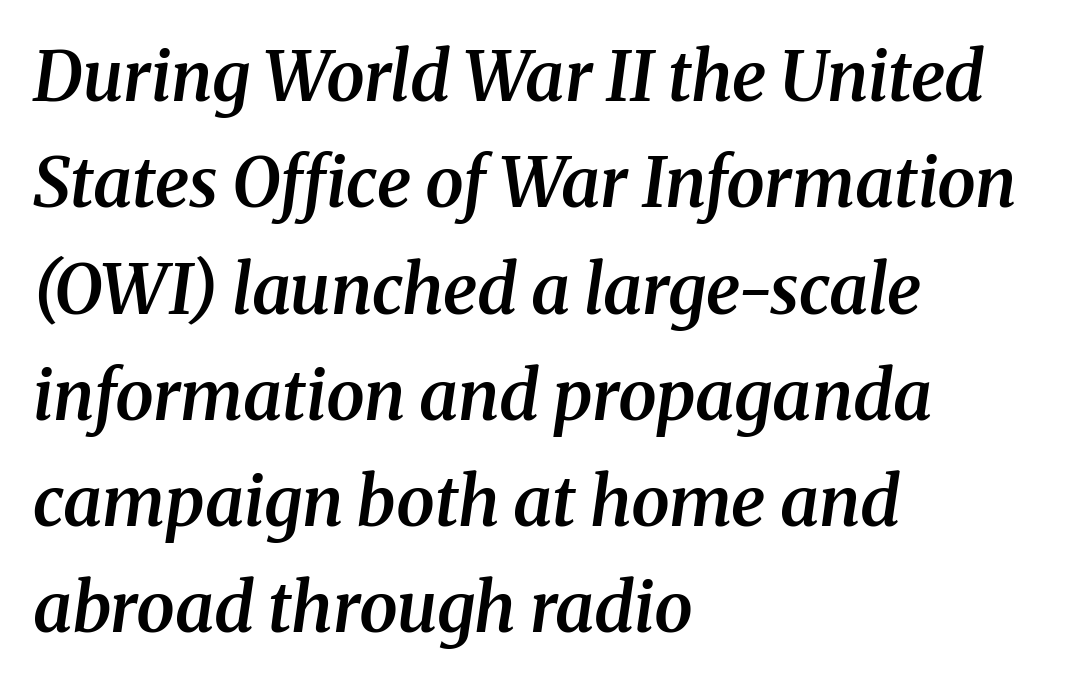
Q: Is the text bold? A: Semi-bold.
Q: Is the text italic (slanted)? A: Yes, it leans right by about 8 degrees.
Q: Is the typeface a serif or a sans-serif typeface? A: Serif.
Q: Is the text underlined? A: No.
Q: How is the paragraph aligned? A: Left-aligned.
Q: Is the spacing between letters normal or unusually wide? A: Normal.
Q: Is the spacing between lines tight, normal or loose? A: Normal.
Q: Width (condensed, normal, or wide)? A: Normal.
Q: Stroke contrast? A: Medium.
Q: x-height? A: Medium.
Q: Monospaced? A: No.
